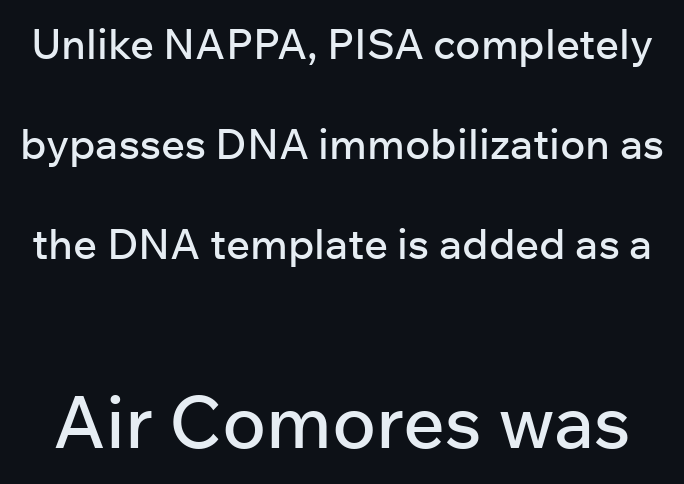
Q: Is the text italic (slanted)? A: No, it is upright.
Q: Is the typeface a serif or a sans-serif typeface? A: Sans-serif.
Q: Is the text underlined? A: No.
Q: Is the spacing between letters normal or unusually wide? A: Normal.
Q: Is the spacing between lines tight, normal or loose? A: Loose.
Q: Which block of text is set in a larger size, the first (top) or the second (bottom)? A: The second (bottom) one.
Q: Width (condensed, normal, or wide)? A: Normal.
Q: Stroke contrast? A: Low.
Q: x-height? A: Medium.
Q: Monospaced? A: No.
